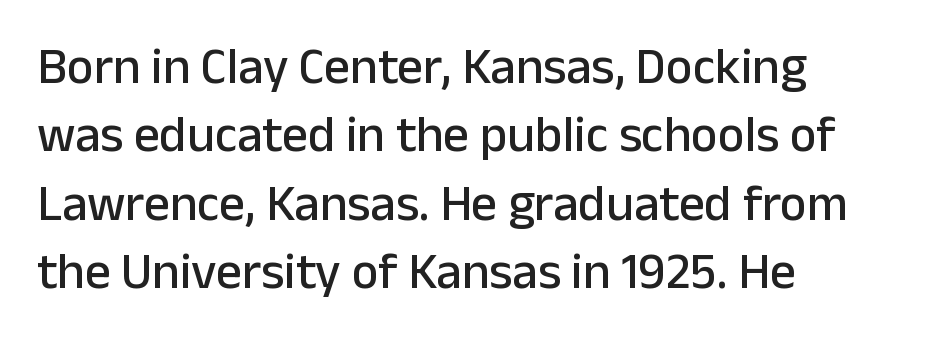
{"serif": "no", "italic": "no", "width": "normal", "stroke_contrast": "low", "x_height": "medium", "monospaced": "no", "underline": "no", "align": "left", "line_spacing": "normal", "line_spacing_ratio": 1.34, "letter_spacing": "normal", "letter_spacing_em": 0.0, "glyph_px": 51}
